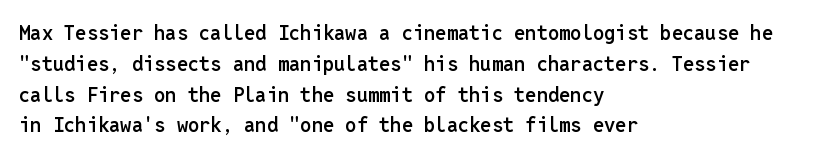
Strokes here are thickened, but only to semibold level. Successive baselines arrive at the customary interval. The axis of the letterforms is exactly vertical. Anything drawn beneath the words? Only blank space. Which margin do the lines hug? The left one — the right edge is uneven. This rendering leaves character spacing at its baseline value.
